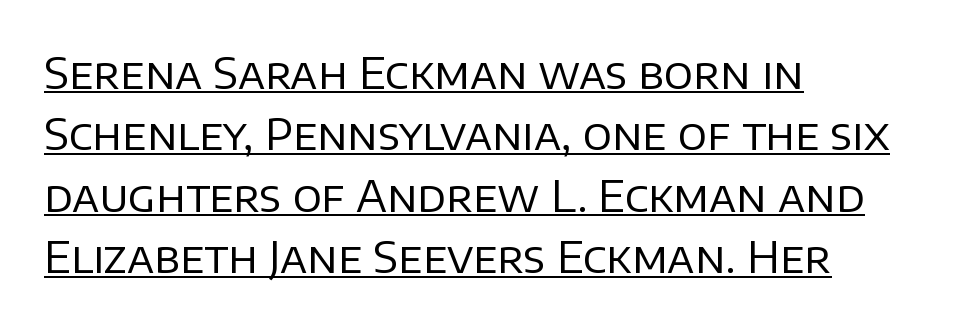
{"serif": "no", "italic": "no", "bold": "no", "weight": "regular", "width": "normal", "stroke_contrast": "low", "x_height": "large", "monospaced": "no", "underline": "yes", "align": "left", "line_spacing": "normal", "line_spacing_ratio": 1.43, "letter_spacing": "normal", "letter_spacing_em": 0.0, "glyph_px": 43}
